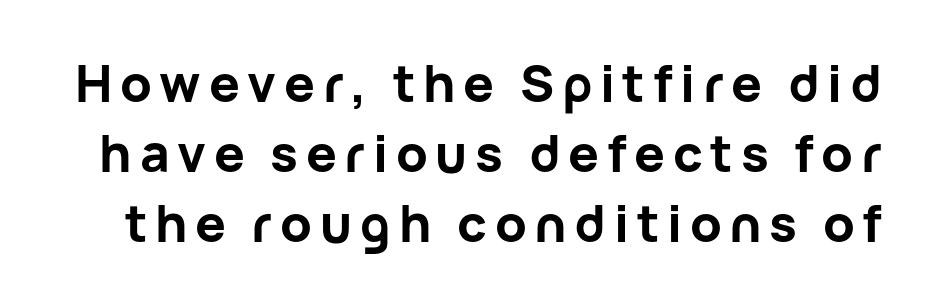
{"serif": "no", "italic": "no", "bold": "yes", "weight": "bold", "width": "normal", "stroke_contrast": "low", "x_height": "medium", "monospaced": "no", "underline": "no", "line_spacing": "normal", "line_spacing_ratio": 1.37, "glyph_px": 51}
